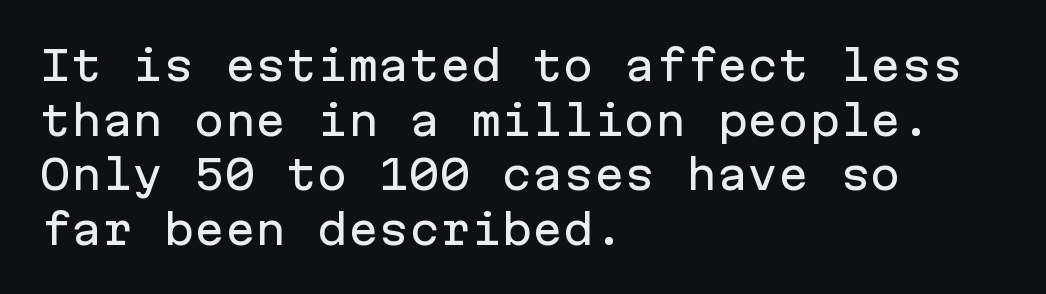
The image shows 41 px sans-serif type, upright, monospaced; set left-aligned, normal line spacing (1.33x), normal letter spacing, not underlined; low stroke contrast and a medium x-height.
